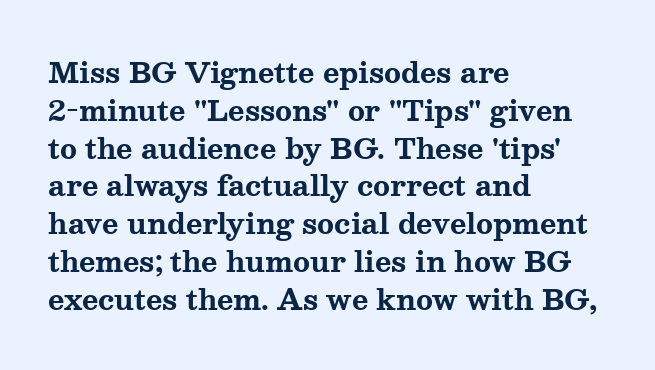
Q: Is the text bold? A: Yes.
Q: Is the text italic (slanted)? A: No, it is upright.
Q: Is the typeface a serif or a sans-serif typeface? A: Serif.
Q: Is the text underlined? A: No.
Q: How is the paragraph aligned? A: Left-aligned.
Q: Is the spacing between letters normal or unusually wide? A: Normal.
Q: Is the spacing between lines tight, normal or loose? A: Normal.
Q: Width (condensed, normal, or wide)? A: Wide.
Q: Stroke contrast? A: Medium.
Q: x-height? A: Medium.
Q: Monospaced? A: No.
